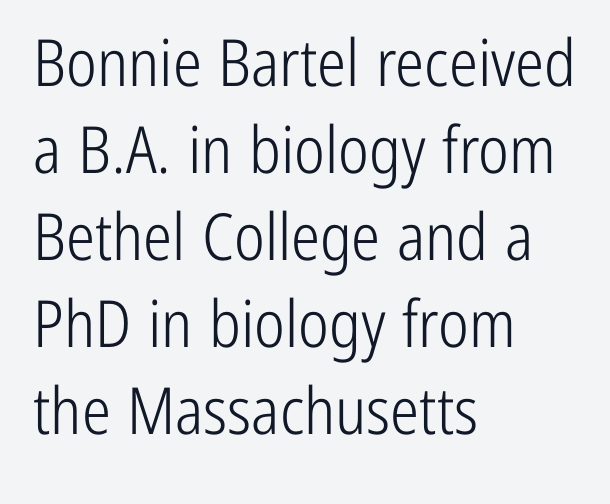
Q: Is the text bold? A: No.
Q: Is the text italic (slanted)? A: No, it is upright.
Q: Is the typeface a serif or a sans-serif typeface? A: Sans-serif.
Q: Is the text underlined? A: No.
Q: How is the paragraph aligned? A: Left-aligned.
Q: Is the spacing between letters normal or unusually wide? A: Normal.
Q: Is the spacing between lines tight, normal or loose? A: Normal.
Q: Width (condensed, normal, or wide)? A: Condensed.
Q: Stroke contrast? A: Low.
Q: x-height? A: Medium.
Q: Monospaced? A: No.
